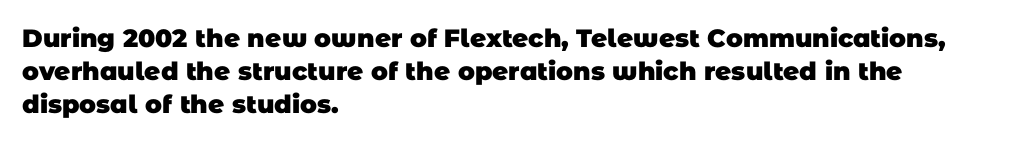
Q: Is the text bold? A: Yes.
Q: Is the text underlined? A: No.
Q: How is the paragraph aligned? A: Left-aligned.
Q: Is the spacing between letters normal or unusually wide? A: Normal.
Q: Is the spacing between lines tight, normal or loose? A: Normal.
